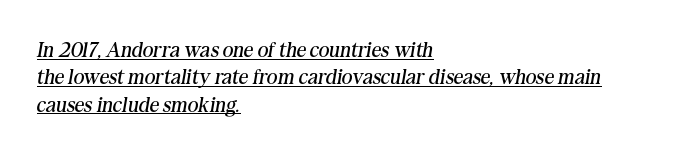
Q: Is the text bold? A: No.
Q: Is the text italic (slanted)? A: Yes, it leans right by about 10 degrees.
Q: Is the text underlined? A: Yes.
Q: How is the paragraph aligned? A: Left-aligned.
Q: Is the spacing between letters normal or unusually wide? A: Normal.
Q: Is the spacing between lines tight, normal or loose? A: Normal.
